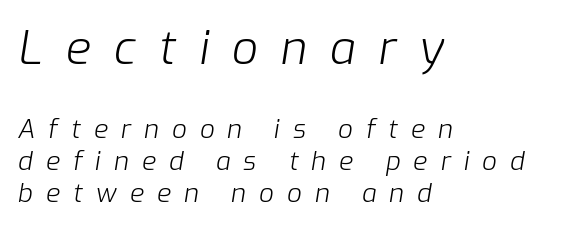
Q: Is the text bold? A: No.
Q: Is the text italic (slanted)? A: Yes, it leans right by about 9 degrees.
Q: Is the text underlined? A: No.
Q: How is the paragraph aligned? A: Left-aligned.
Q: Is the spacing between letters normal or unusually wide? A: Unusually wide.
Q: Which block of text is set in a larger size, the first (top) or the second (bottom)? A: The first (top) one.
Q: Width (condensed, normal, or wide)? A: Normal.
Q: Stroke contrast? A: Low.
Q: x-height? A: Medium.
Q: Monospaced? A: No.
